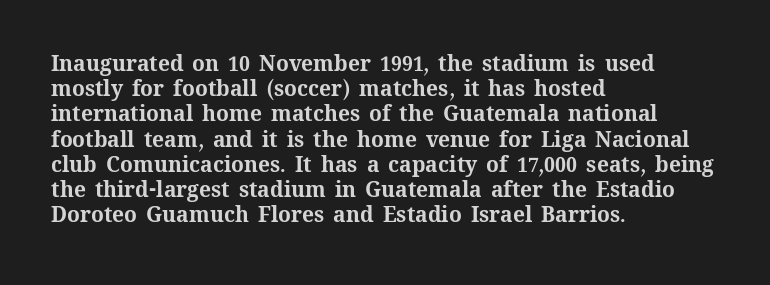
Each line starts at the same left margin while the right side varies. Upright lettering throughout. What stands out about the letter spacing? Nothing — it is the standard amount. Check the space under the baseline: it is left empty. The typesetting leans heavy: a genuine bold.
